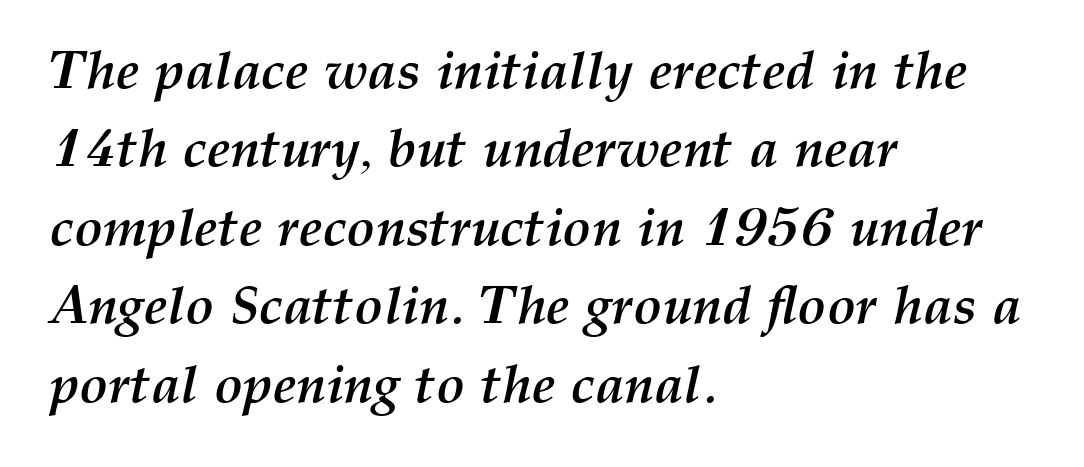
Q: Is the text bold? A: Yes.
Q: Is the text italic (slanted)? A: Yes, it leans right by about 12 degrees.
Q: Is the text underlined? A: No.
Q: How is the paragraph aligned? A: Left-aligned.
Q: Is the spacing between letters normal or unusually wide? A: Normal.
Q: Is the spacing between lines tight, normal or loose? A: Normal.
Q: Width (condensed, normal, or wide)? A: Normal.
Q: Stroke contrast? A: Medium.
Q: x-height? A: Medium.
Q: Monospaced? A: No.
